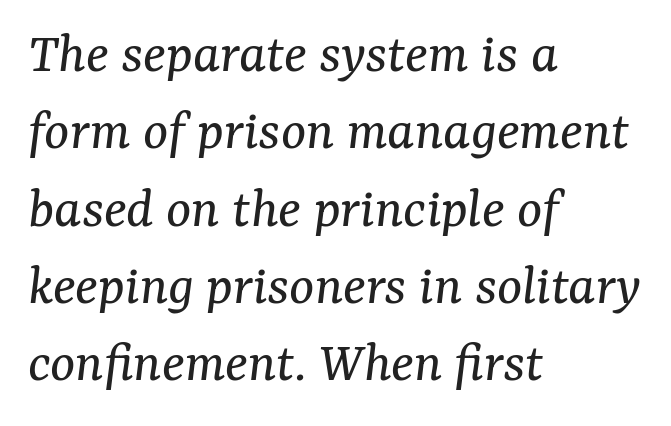
{"serif": "yes", "italic": "yes", "lean": "right", "slant_degrees": 7, "bold": "no", "weight": "regular", "width": "normal", "stroke_contrast": "medium", "x_height": "medium", "monospaced": "no", "underline": "no", "align": "left", "line_spacing": "normal", "line_spacing_ratio": 1.31, "letter_spacing": "normal", "letter_spacing_em": 0.0, "glyph_px": 59}
